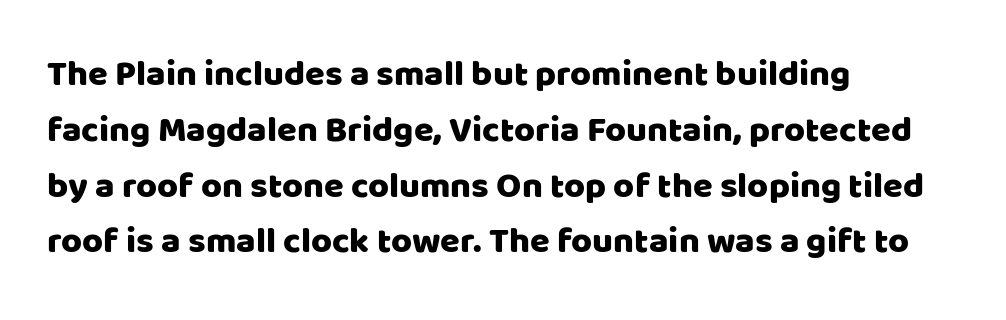
The image shows 36 px sans-serif type, upright; set left-aligned, normal line spacing (1.55x), normal letter spacing, not underlined; low stroke contrast and a large x-height.
